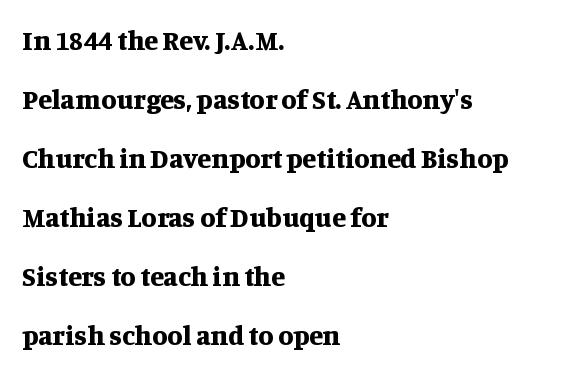
The image shows 28 px bold serif type, upright; set left-aligned, loose line spacing (2.11x), normal letter spacing, not underlined; medium stroke contrast and a large x-height.
